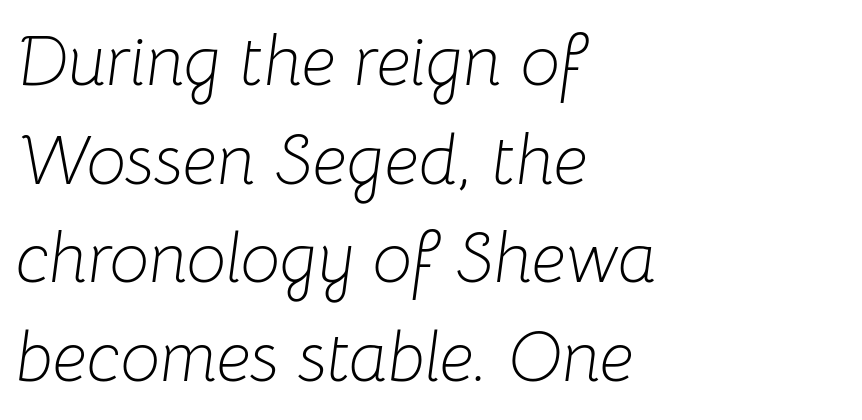
{"italic": "yes", "lean": "right", "slant_degrees": 8, "bold": "no", "weight": "light", "width": "normal", "stroke_contrast": "low", "x_height": "medium", "monospaced": "no", "underline": "no", "align": "left", "line_spacing": "normal", "line_spacing_ratio": 1.41, "letter_spacing": "normal", "letter_spacing_em": 0.0, "glyph_px": 70}
